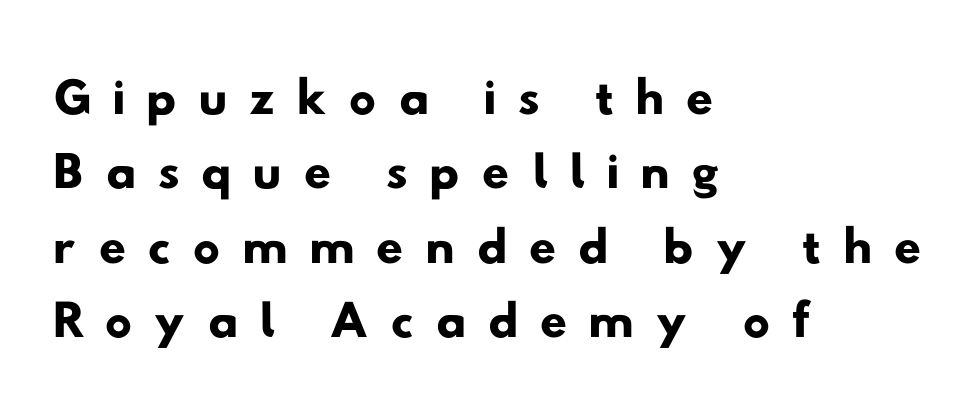
Regarding leading, the lines here are crowded together. Here the glyphs are tracked loosely, breaking word shapes into spaced letters. These lines are set flush left with a ragged right edge. Descenders are the only things crossing below the line. Stroke terminals: plain, sans-serif.
